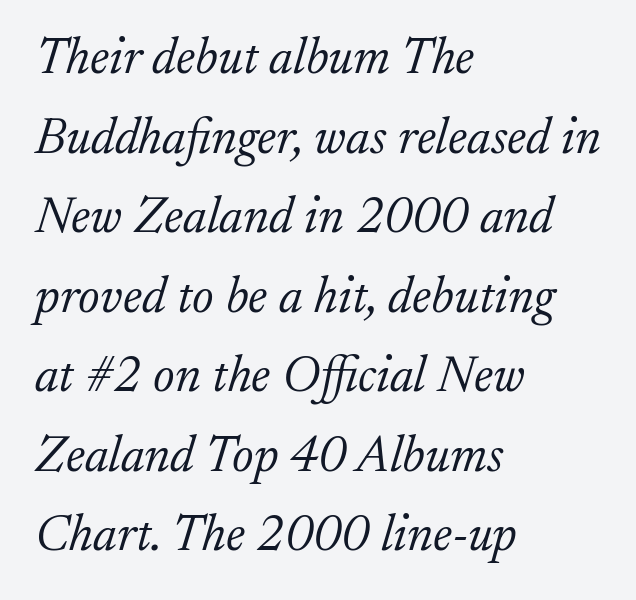
The image shows 51 px light serif type, italic (leaning right); set left-aligned, normal line spacing (1.56x), normal letter spacing, not underlined; low stroke contrast and a small x-height.
